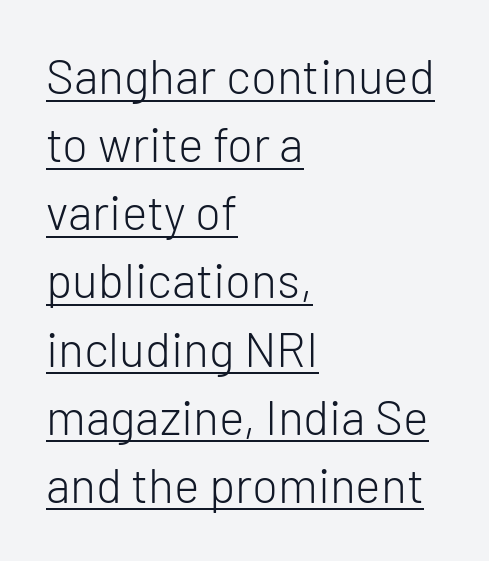
The type family on display is of the sans-serif kind. Caption: face not bold, strokes unweighted. Left-aligned paragraph, ragged on the right. This sample uses plain, unmodified letter spacing. This sample carries an underscore along the baseline area.
